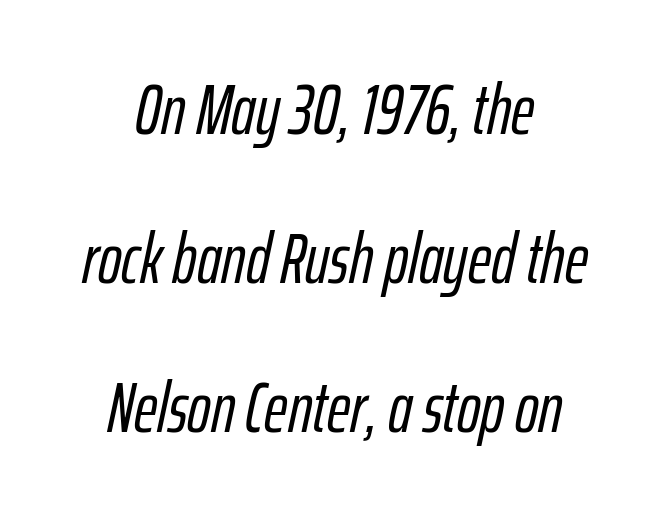
Q: Is the text italic (slanted)? A: Yes, it leans right by about 12 degrees.
Q: Is the text underlined? A: No.
Q: How is the paragraph aligned? A: Centered.
Q: Is the spacing between letters normal or unusually wide? A: Normal.
Q: Is the spacing between lines tight, normal or loose? A: Loose.
Q: Width (condensed, normal, or wide)? A: Condensed.
Q: Stroke contrast? A: Low.
Q: x-height? A: Medium.
Q: Monospaced? A: No.
